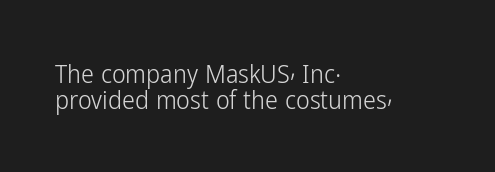
The image shows 26 px text type, upright; set left-aligned, tight line spacing (1.0x), normal letter spacing, not underlined.
